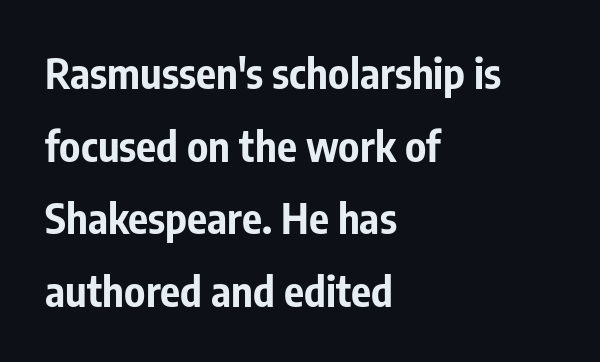
The image shows 42 px bold, condensed sans-serif type, upright; set left-aligned, line spacing 1.73x, normal letter spacing, not underlined; low stroke contrast and a medium x-height.
